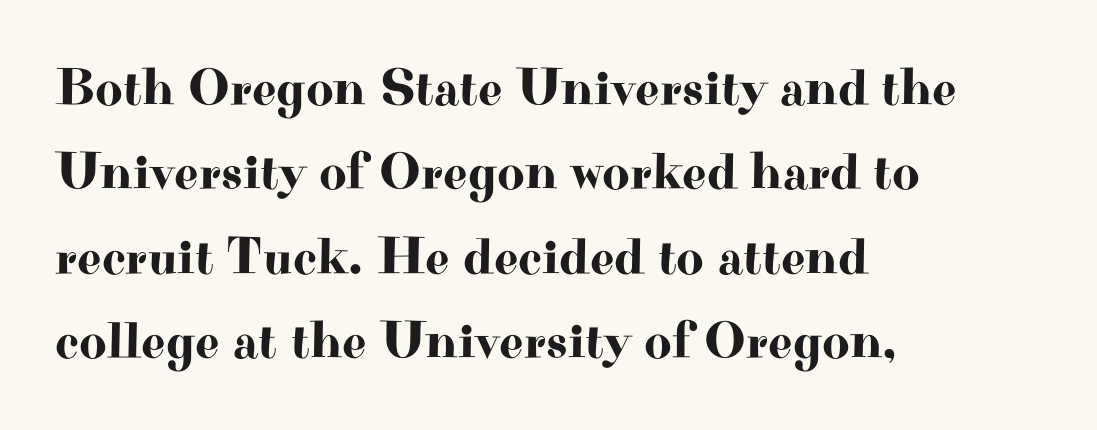
Q: Is the text italic (slanted)? A: No, it is upright.
Q: Is the typeface a serif or a sans-serif typeface? A: Serif.
Q: Is the text underlined? A: No.
Q: How is the paragraph aligned? A: Left-aligned.
Q: Is the spacing between letters normal or unusually wide? A: Normal.
Q: Is the spacing between lines tight, normal or loose? A: Normal.
Q: Width (condensed, normal, or wide)? A: Wide.
Q: Stroke contrast? A: High.
Q: x-height? A: Small.
Q: Monospaced? A: No.
